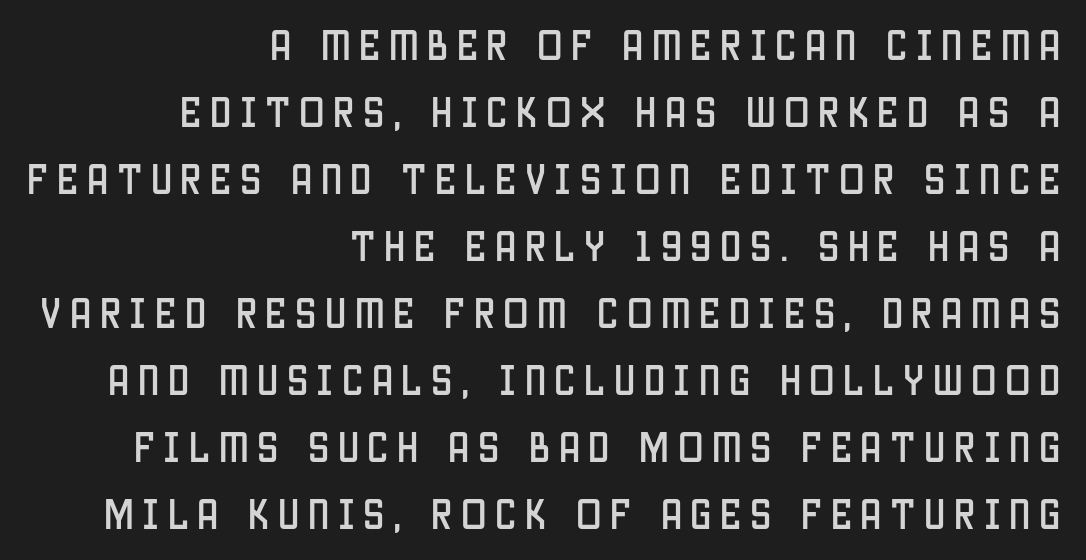
{"serif": "no", "italic": "no", "width": "condensed", "stroke_contrast": "low", "x_height": "large", "monospaced": "no", "underline": "no", "align": "right", "line_spacing": "loose", "line_spacing_ratio": 1.97, "letter_spacing": "wide", "letter_spacing_em": 0.25, "glyph_px": 34}
